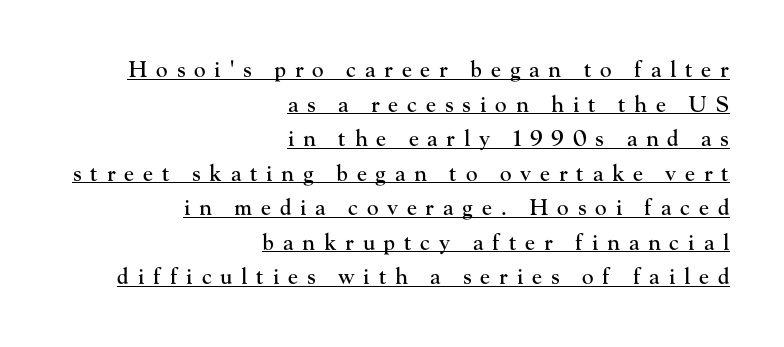
{"italic": "no", "underline": "yes", "align": "right", "line_spacing": "normal", "line_spacing_ratio": 1.57, "letter_spacing": "wide", "letter_spacing_em": 0.4, "glyph_px": 22}
